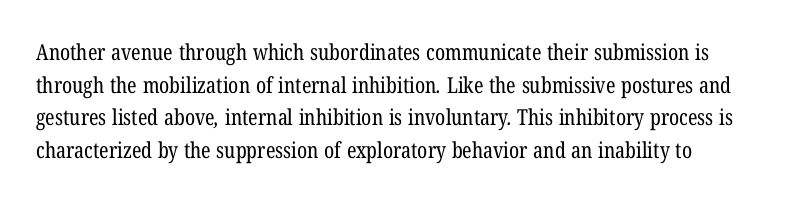
Q: Is the text bold? A: No.
Q: Is the text underlined? A: No.
Q: How is the paragraph aligned? A: Left-aligned.
Q: Is the spacing between letters normal or unusually wide? A: Normal.
Q: Is the spacing between lines tight, normal or loose? A: Normal.
